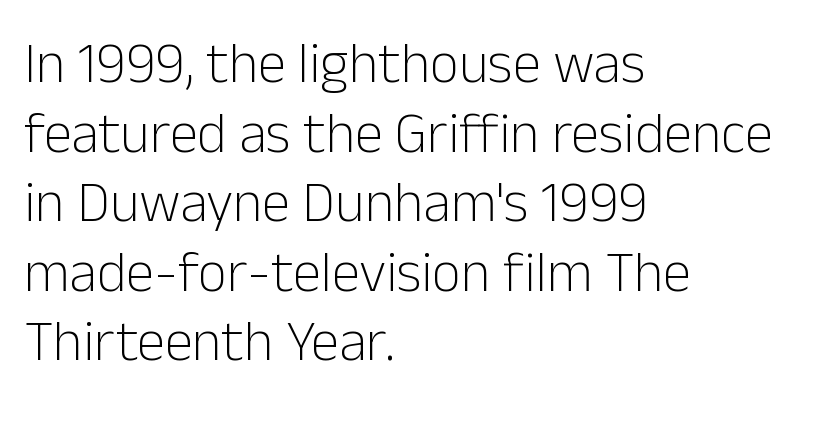
{"serif": "no", "italic": "no", "bold": "no", "weight": "light", "width": "normal", "stroke_contrast": "low", "x_height": "medium", "monospaced": "no", "underline": "no", "align": "left", "line_spacing_ratio": 1.22, "letter_spacing": "normal", "letter_spacing_em": 0.0, "glyph_px": 57}
